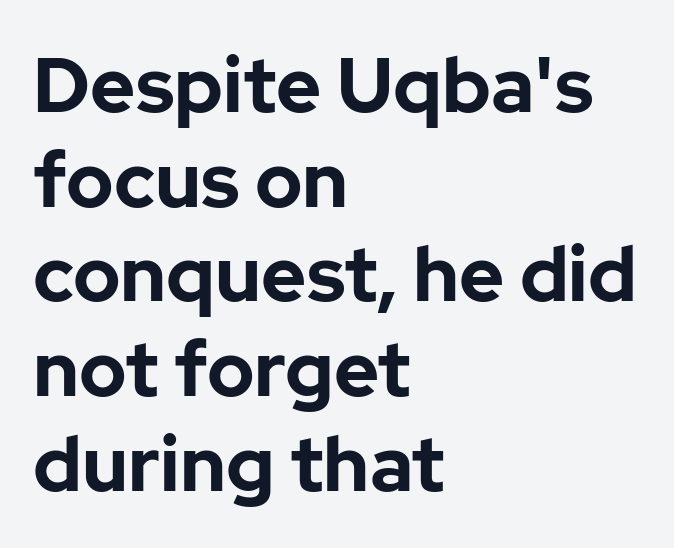
{"serif": "no", "italic": "no", "bold": "yes", "weight": "bold", "width": "normal", "stroke_contrast": "low", "x_height": "medium", "monospaced": "no", "underline": "no", "align": "left", "line_spacing_ratio": 1.23, "letter_spacing": "normal", "letter_spacing_em": 0.0, "glyph_px": 77}
